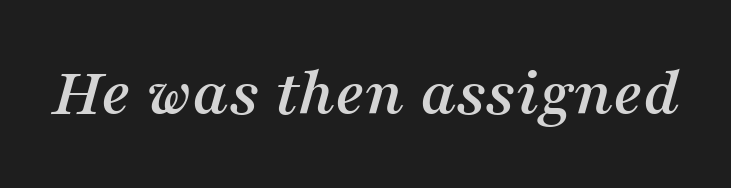
Q: Is the text italic (slanted)? A: Yes, it leans right by about 16 degrees.
Q: Is the typeface a serif or a sans-serif typeface? A: Serif.
Q: Is the text underlined? A: No.
Q: Is the spacing between letters normal or unusually wide? A: Normal.
Q: Width (condensed, normal, or wide)? A: Normal.
Q: Stroke contrast? A: Medium.
Q: x-height? A: Medium.
Q: Monospaced? A: No.
